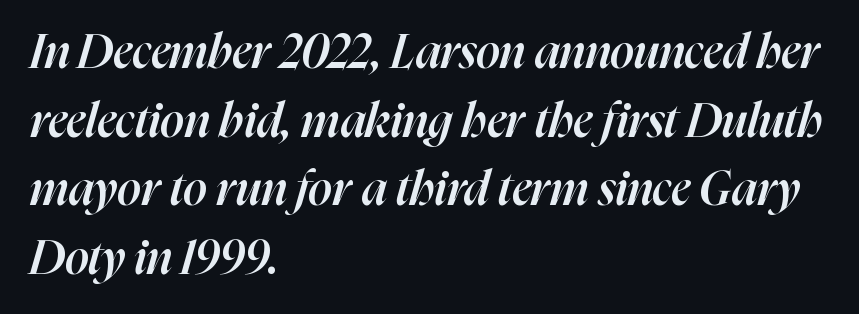
Q: Is the text bold? A: Semi-bold.
Q: Is the text italic (slanted)? A: Yes, it leans right by about 16 degrees.
Q: Is the text underlined? A: No.
Q: How is the paragraph aligned? A: Left-aligned.
Q: Is the spacing between letters normal or unusually wide? A: Normal.
Q: Is the spacing between lines tight, normal or loose? A: Normal.
Q: Width (condensed, normal, or wide)? A: Normal.
Q: Stroke contrast? A: High.
Q: x-height? A: Medium.
Q: Monospaced? A: No.
